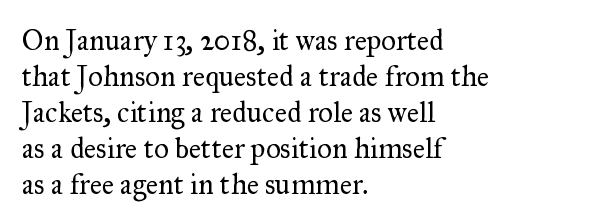
{"serif": "yes", "italic": "no", "bold": "no", "weight": "regular", "width": "normal", "stroke_contrast": "medium", "x_height": "small", "monospaced": "no", "underline": "no", "align": "left", "line_spacing_ratio": 1.24, "letter_spacing": "normal", "letter_spacing_em": 0.0, "glyph_px": 29}
